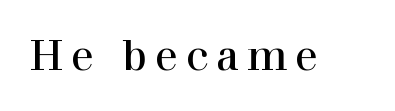
The image shows 42 px serif type, upright; set not underlined; a medium x-height.
